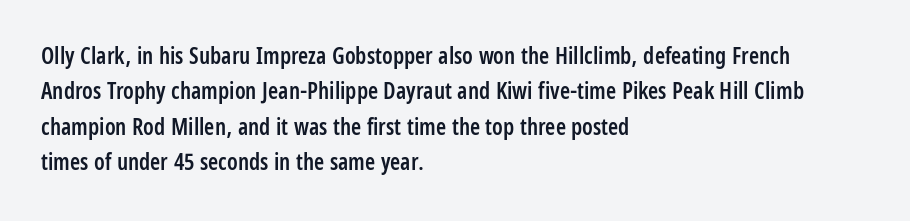
Q: Is the text bold? A: Semi-bold.
Q: Is the text italic (slanted)? A: No, it is upright.
Q: Is the text underlined? A: No.
Q: How is the paragraph aligned? A: Left-aligned.
Q: Is the spacing between letters normal or unusually wide? A: Normal.
Q: Is the spacing between lines tight, normal or loose? A: Normal.
